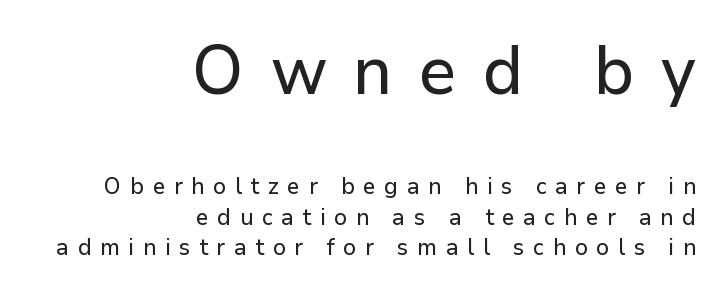
Note the varied advance widths — an 'i' is clearly narrower than an 'm'. The line-height multiplier appears to be the usual default. Here the first block reads like a headline and the second like body copy. A typesetter would label this face a sans.
